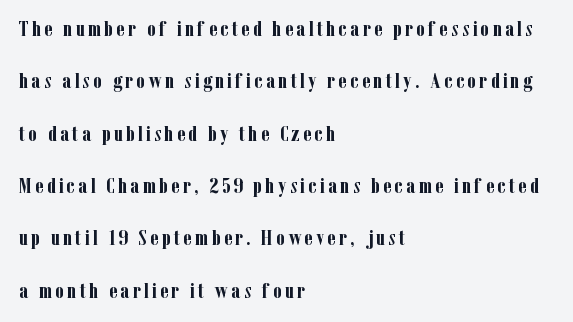
{"italic": "no", "bold": "yes", "underline": "no", "align": "left", "line_spacing": "loose", "line_spacing_ratio": 2.38, "glyph_px": 22}
